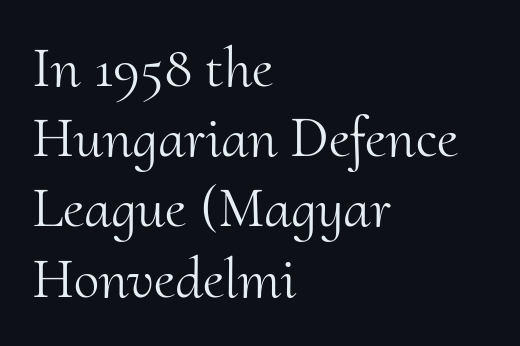
Q: Is the text bold? A: No.
Q: Is the text italic (slanted)? A: No, it is upright.
Q: Is the typeface a serif or a sans-serif typeface? A: Serif.
Q: Is the text underlined? A: No.
Q: How is the paragraph aligned? A: Left-aligned.
Q: Is the spacing between letters normal or unusually wide? A: Normal.
Q: Width (condensed, normal, or wide)? A: Normal.
Q: Stroke contrast? A: Medium.
Q: x-height? A: Small.
Q: Monospaced? A: No.
